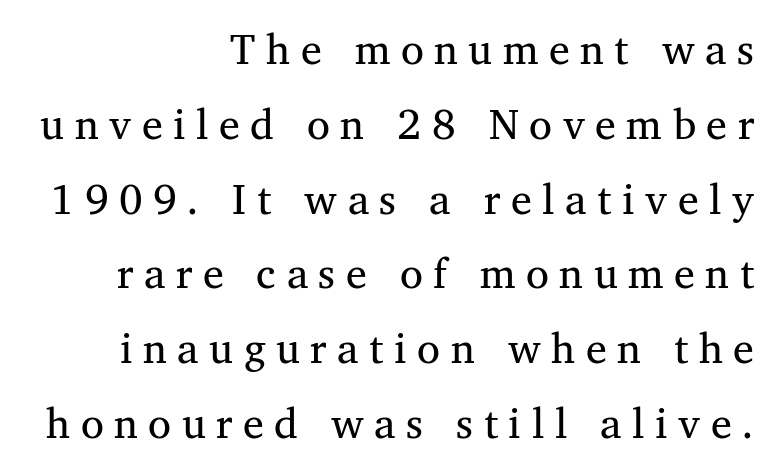
Q: Is the text bold? A: No.
Q: Is the typeface a serif or a sans-serif typeface? A: Serif.
Q: Is the text underlined? A: No.
Q: How is the paragraph aligned? A: Right-aligned.
Q: Is the spacing between letters normal or unusually wide? A: Unusually wide.
Q: Width (condensed, normal, or wide)? A: Normal.
Q: Stroke contrast? A: Medium.
Q: x-height? A: Medium.
Q: Monospaced? A: No.
